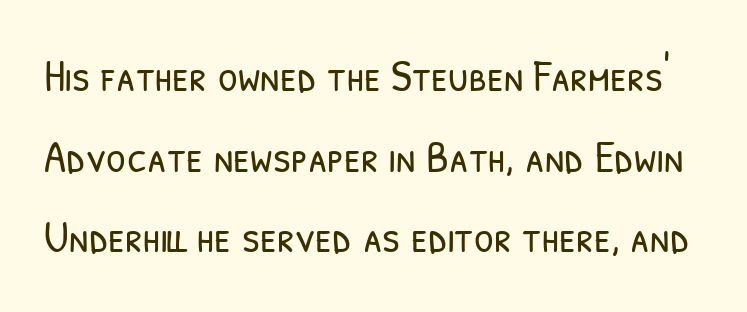
{"serif": "no", "bold": "no", "weight": "light", "width": "condensed", "stroke_contrast": "low", "x_height": "medium", "monospaced": "no", "underline": "no", "line_spacing_ratio": 1.79, "letter_spacing": "normal", "letter_spacing_em": 0.0, "glyph_px": 45}
